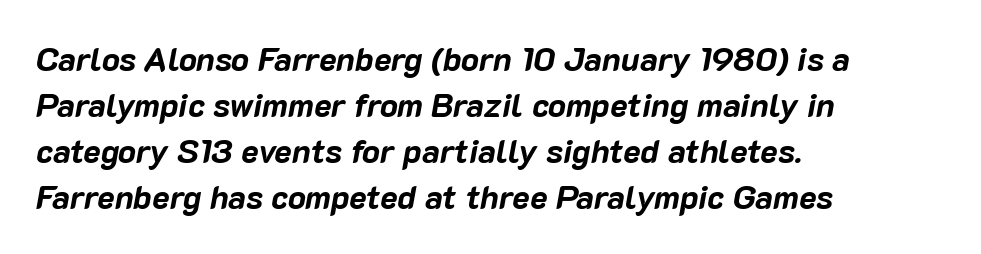
The image shows 33 px bold type, italic (leaning right); set left-aligned, normal line spacing (1.39x), normal letter spacing, not underlined; low stroke contrast and a medium x-height.
